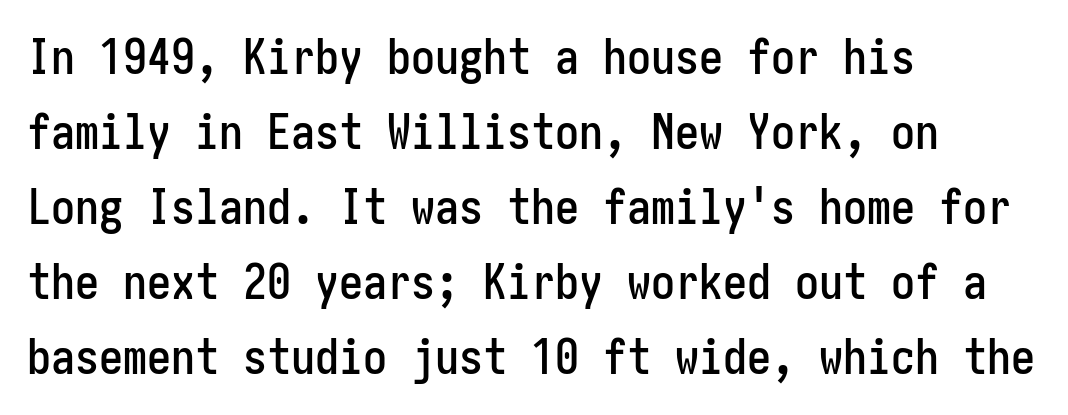
Q: Is the text italic (slanted)? A: No, it is upright.
Q: Is the typeface a serif or a sans-serif typeface? A: Sans-serif.
Q: Is the text underlined? A: No.
Q: How is the paragraph aligned? A: Left-aligned.
Q: Is the spacing between letters normal or unusually wide? A: Normal.
Q: Is the spacing between lines tight, normal or loose? A: Normal.
Q: Width (condensed, normal, or wide)? A: Condensed.
Q: Stroke contrast? A: Low.
Q: x-height? A: Medium.
